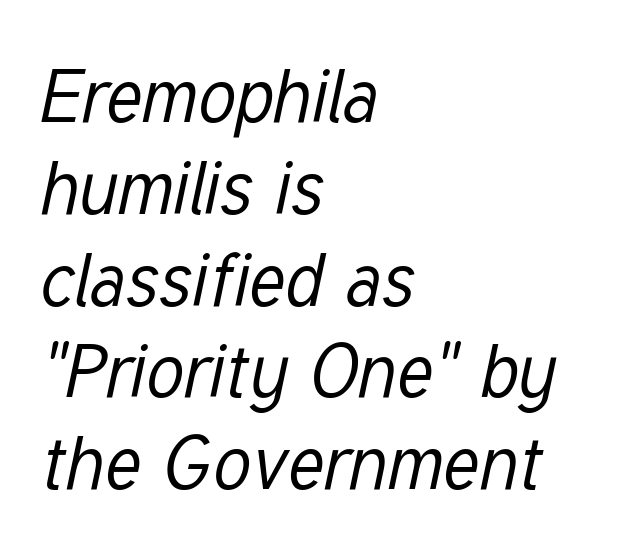
{"italic": "yes", "lean": "right", "slant_degrees": 12, "bold": "no", "weight": "regular", "width": "condensed", "stroke_contrast": "low", "x_height": "medium", "monospaced": "no", "underline": "no", "align": "left", "line_spacing_ratio": 1.24, "letter_spacing": "normal", "letter_spacing_em": 0.0, "glyph_px": 74}
